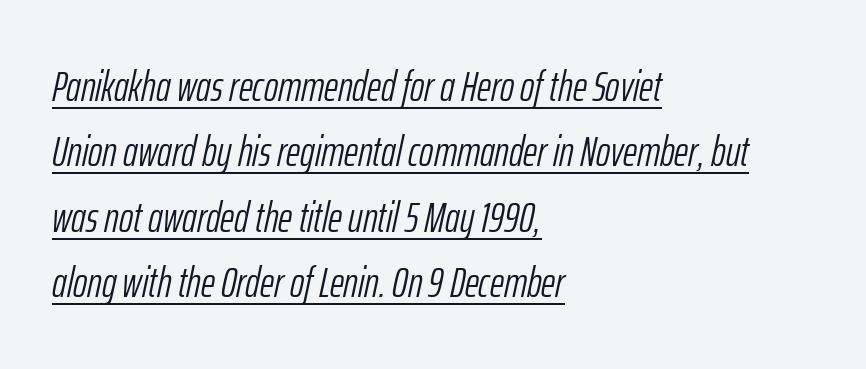
{"italic": "yes", "lean": "right", "slant_degrees": 12, "bold": "no", "weight": "light", "width": "condensed", "stroke_contrast": "low", "x_height": "medium", "monospaced": "no", "underline": "yes", "align": "left", "line_spacing": "normal", "line_spacing_ratio": 1.52, "letter_spacing": "normal", "letter_spacing_em": 0.0, "glyph_px": 43}
